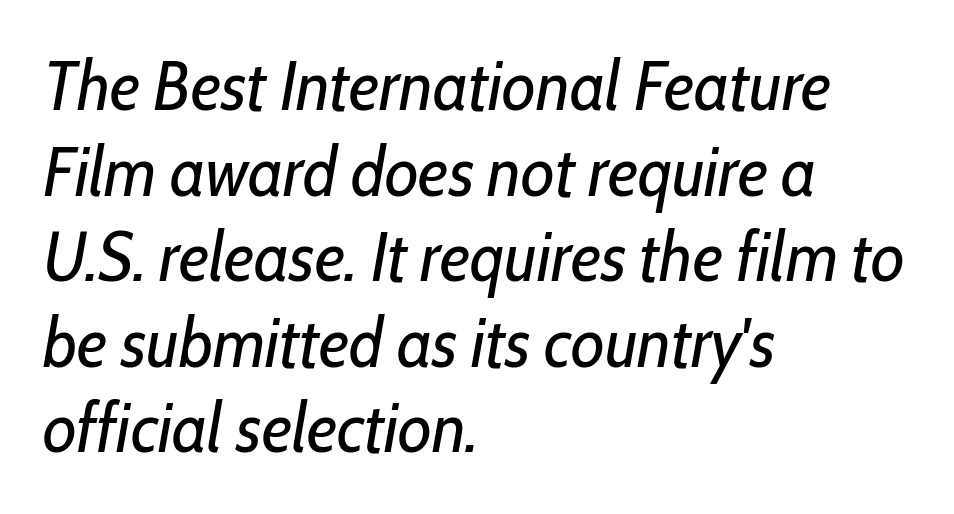
{"italic": "yes", "lean": "right", "slant_degrees": 10, "bold": "no", "weight": "regular", "width": "condensed", "stroke_contrast": "low", "x_height": "medium", "monospaced": "no", "underline": "no", "align": "left", "line_spacing_ratio": 1.24, "letter_spacing": "normal", "letter_spacing_em": 0.0, "glyph_px": 69}
